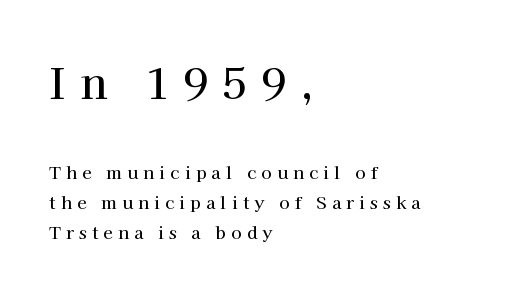
Q: Is the text italic (slanted)? A: No, it is upright.
Q: Is the typeface a serif or a sans-serif typeface? A: Serif.
Q: Is the text underlined? A: No.
Q: How is the paragraph aligned? A: Left-aligned.
Q: Is the spacing between letters normal or unusually wide? A: Unusually wide.
Q: Which block of text is set in a larger size, the first (top) or the second (bottom)? A: The first (top) one.
Q: Width (condensed, normal, or wide)? A: Normal.
Q: Stroke contrast? A: High.
Q: x-height? A: Medium.
Q: Monospaced? A: No.
